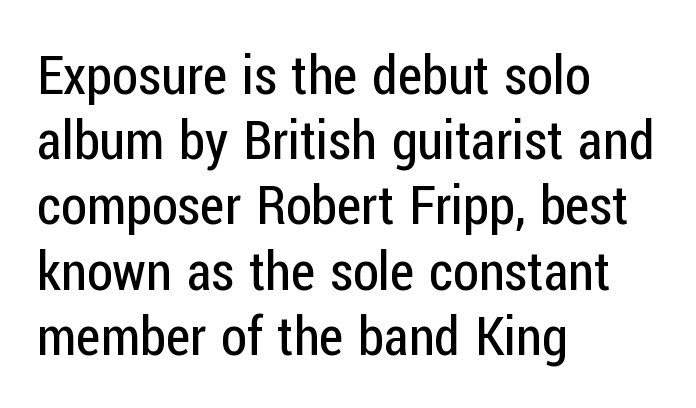
Q: Is the text bold? A: No.
Q: Is the text italic (slanted)? A: No, it is upright.
Q: Is the typeface a serif or a sans-serif typeface? A: Sans-serif.
Q: Is the text underlined? A: No.
Q: How is the paragraph aligned? A: Left-aligned.
Q: Is the spacing between letters normal or unusually wide? A: Normal.
Q: Width (condensed, normal, or wide)? A: Condensed.
Q: Stroke contrast? A: Low.
Q: x-height? A: Medium.
Q: Monospaced? A: No.
